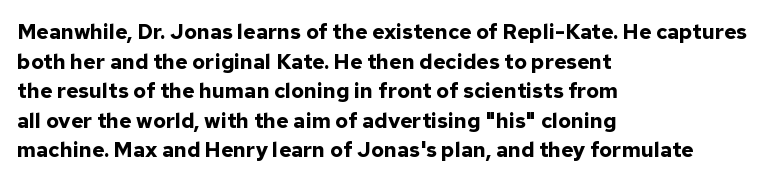
{"italic": "no", "bold": "yes", "underline": "no", "align": "left", "line_spacing": "normal", "line_spacing_ratio": 1.41, "letter_spacing": "normal", "letter_spacing_em": 0.0, "glyph_px": 21}
